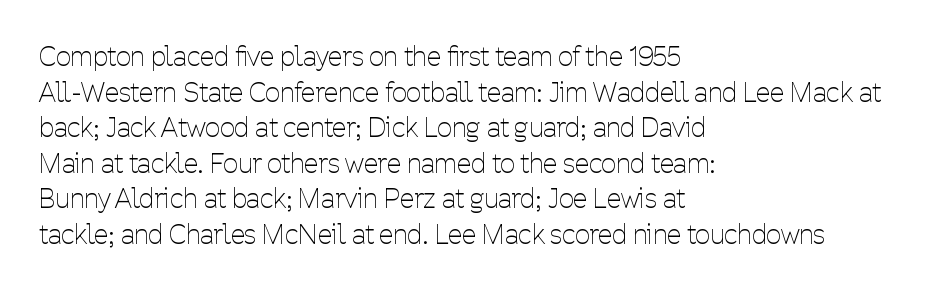
The image shows 26 px text type, upright; set left-aligned, normal line spacing (1.37x), normal letter spacing, not underlined.
